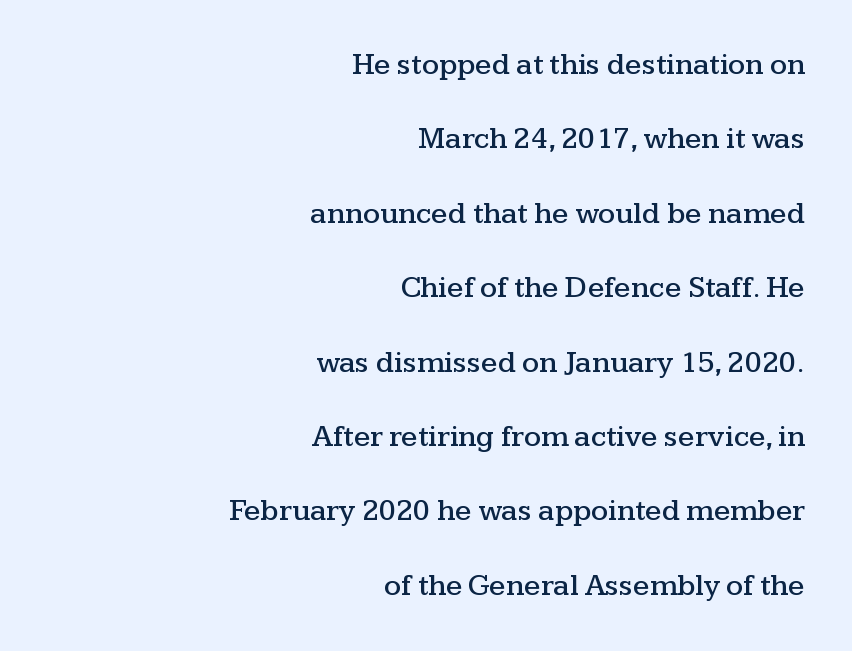
Q: Is the text italic (slanted)? A: No, it is upright.
Q: Is the typeface a serif or a sans-serif typeface? A: Serif.
Q: Is the text underlined? A: No.
Q: How is the paragraph aligned? A: Right-aligned.
Q: Is the spacing between letters normal or unusually wide? A: Normal.
Q: Is the spacing between lines tight, normal or loose? A: Loose.
Q: Width (condensed, normal, or wide)? A: Wide.
Q: Stroke contrast? A: Medium.
Q: x-height? A: Medium.
Q: Monospaced? A: No.
